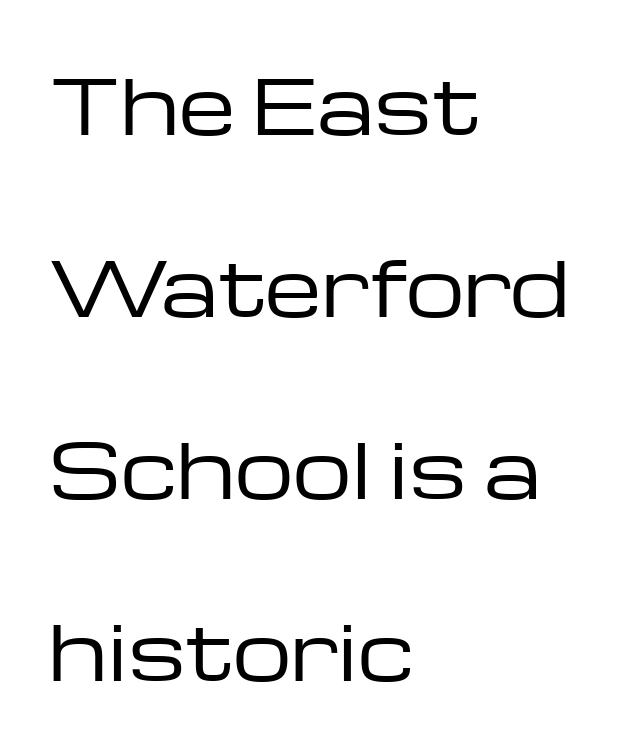
{"serif": "no", "italic": "no", "bold": "no", "weight": "regular", "width": "wide", "stroke_contrast": "low", "x_height": "medium", "monospaced": "no", "underline": "no", "align": "left", "line_spacing": "loose", "line_spacing_ratio": 2.46, "letter_spacing": "normal", "letter_spacing_em": 0.0, "glyph_px": 74}
